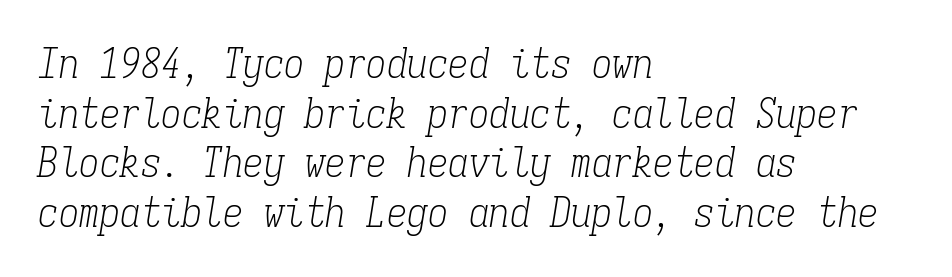
Q: Is the text bold? A: No.
Q: Is the text italic (slanted)? A: Yes, it leans right by about 9 degrees.
Q: Is the typeface a serif or a sans-serif typeface? A: Serif.
Q: Is the text underlined? A: No.
Q: How is the paragraph aligned? A: Left-aligned.
Q: Is the spacing between letters normal or unusually wide? A: Normal.
Q: Width (condensed, normal, or wide)? A: Condensed.
Q: Stroke contrast? A: Low.
Q: x-height? A: Medium.
Q: Monospaced? A: Yes.
